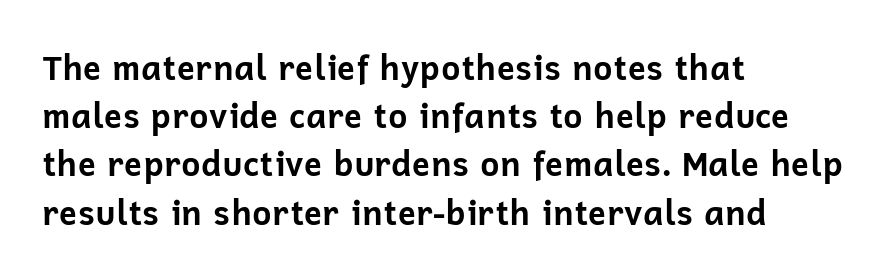
The face used here is proportionally spaced, like ordinary book or web type. Reading down the column, the eye jumps a familiar distance to each next line. The specimen reads as upright at a glance. The designer went with a sans here, leaving each stem footless. If you drew a ruler down the left edge, every line would touch it.
